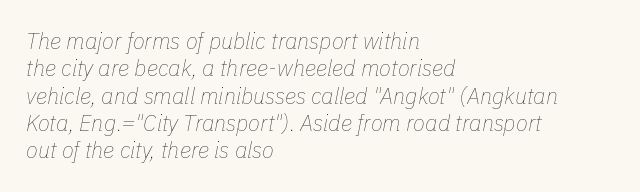
{"italic": "yes", "lean": "right", "slant_degrees": 11, "bold": "no", "underline": "no", "align": "left", "line_spacing_ratio": 1.24, "letter_spacing": "normal", "letter_spacing_em": 0.0, "glyph_px": 22}
